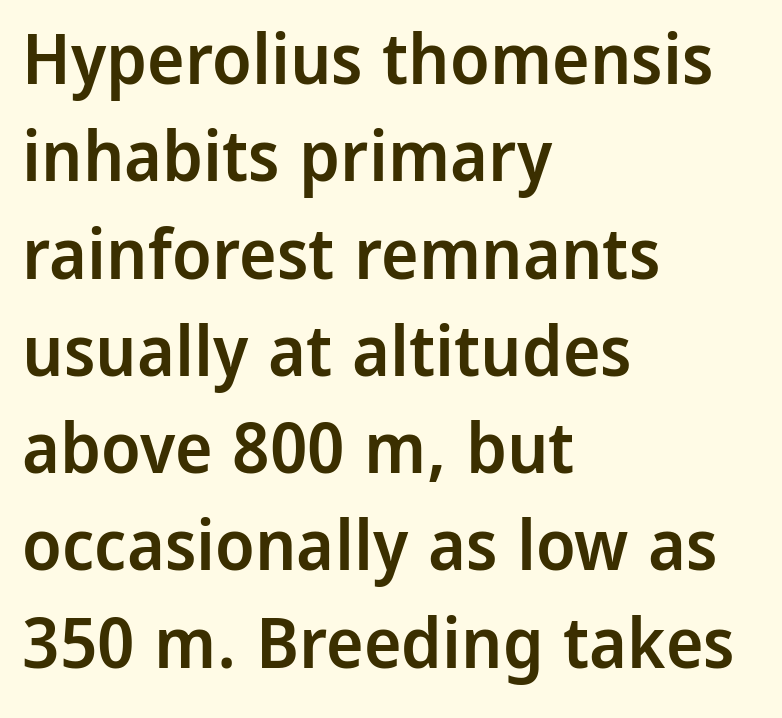
{"serif": "no", "italic": "no", "bold": "semi", "weight": "semibold", "width": "normal", "stroke_contrast": "low", "x_height": "medium", "monospaced": "no", "underline": "no", "align": "left", "line_spacing": "normal", "line_spacing_ratio": 1.37, "letter_spacing": "normal", "letter_spacing_em": 0.0, "glyph_px": 71}
